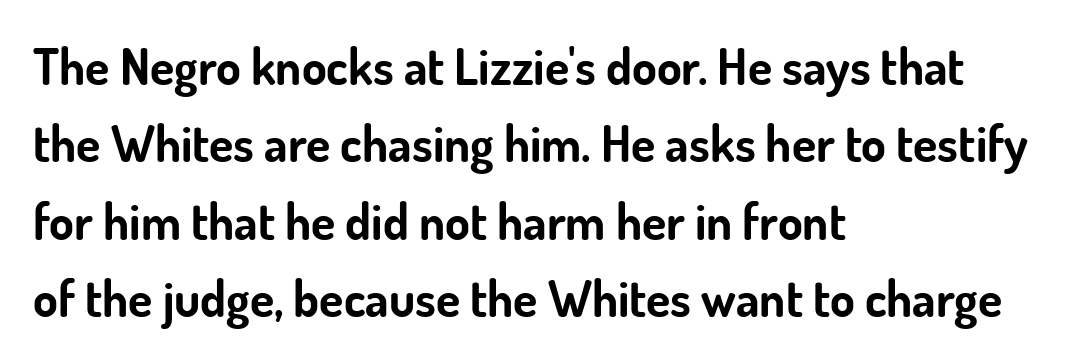
{"serif": "no", "italic": "no", "bold": "yes", "weight": "bold", "width": "normal", "stroke_contrast": "low", "x_height": "small", "monospaced": "no", "underline": "no", "align": "left", "line_spacing": "normal", "line_spacing_ratio": 1.55, "letter_spacing": "normal", "letter_spacing_em": 0.0, "glyph_px": 50}
